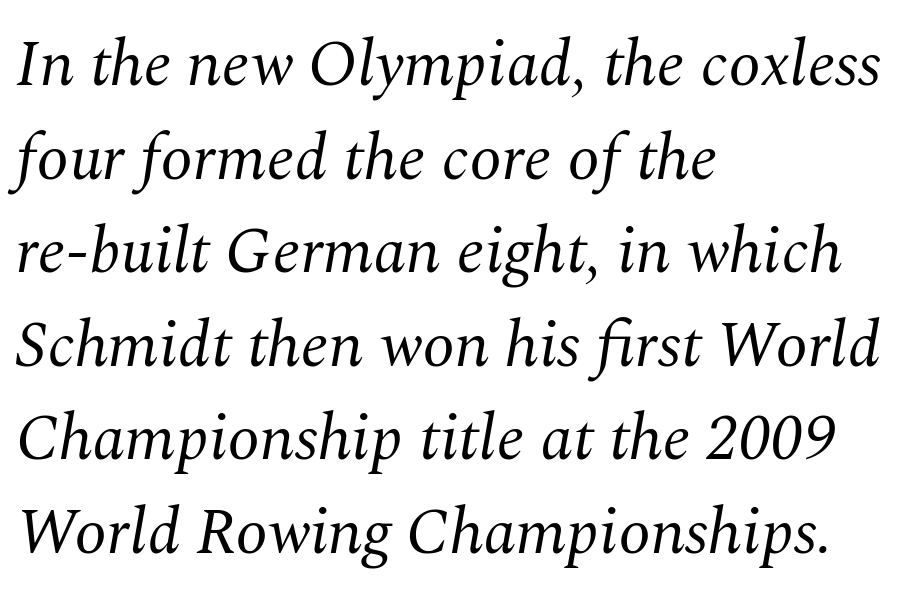
The weight would be labelled regular, book, light, or lighter still. Tall strokes in this sample are angled rather than plumb. What stands out about the letter spacing? Nothing — it is the standard amount. A typesetter would call this proportional, since set widths differ per character. Leftover space on each line is placed entirely after the last word. Underline: absent.
